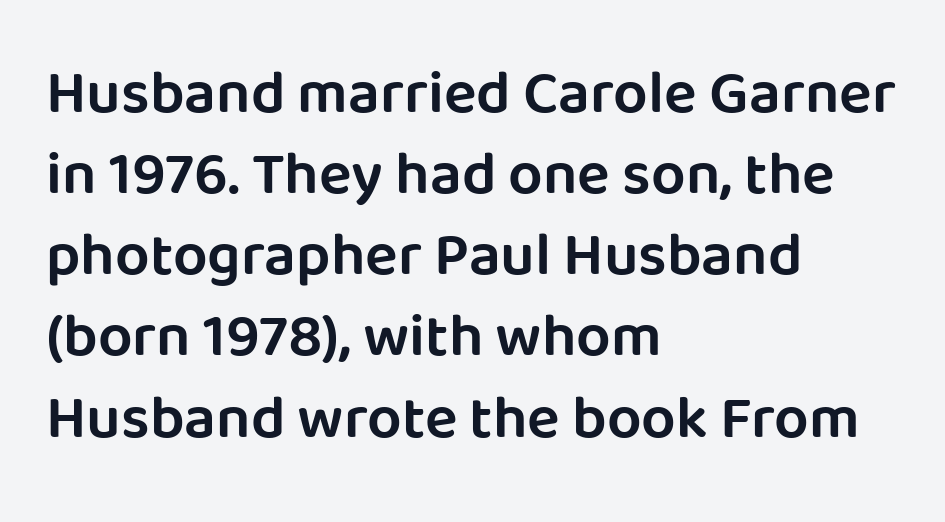
Q: Is the text bold? A: Semi-bold.
Q: Is the text italic (slanted)? A: No, it is upright.
Q: Is the typeface a serif or a sans-serif typeface? A: Sans-serif.
Q: Is the text underlined? A: No.
Q: How is the paragraph aligned? A: Left-aligned.
Q: Is the spacing between letters normal or unusually wide? A: Normal.
Q: Is the spacing between lines tight, normal or loose? A: Normal.
Q: Width (condensed, normal, or wide)? A: Normal.
Q: Stroke contrast? A: Low.
Q: x-height? A: Large.
Q: Monospaced? A: No.
